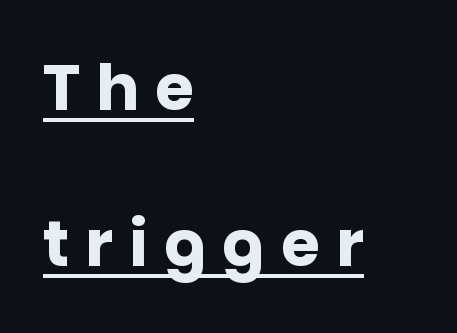
The image shows 63 px heavy sans-serif type, upright; set left-aligned, loose line spacing (2.48x), unusually wide letter spacing (+0.26 em), underlined; low stroke contrast and a large x-height.
